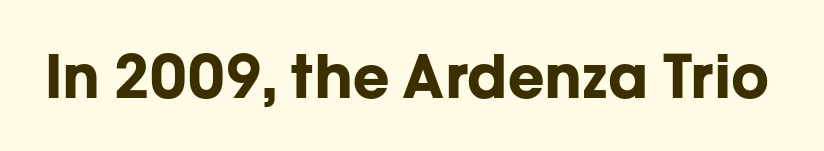
The image shows 60 px bold sans-serif type, upright; set normal letter spacing, not underlined; low stroke contrast and a medium x-height.
